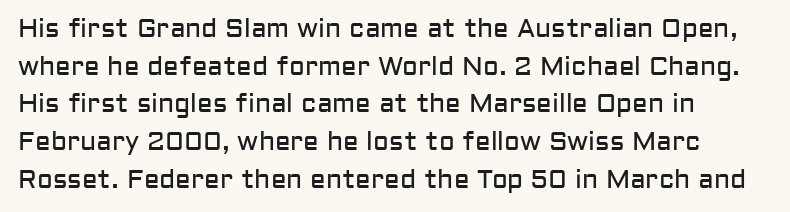
Q: Is the text bold? A: No.
Q: Is the text italic (slanted)? A: No, it is upright.
Q: Is the text underlined? A: No.
Q: How is the paragraph aligned? A: Left-aligned.
Q: Is the spacing between letters normal or unusually wide? A: Normal.
Q: Is the spacing between lines tight, normal or loose? A: Normal.
